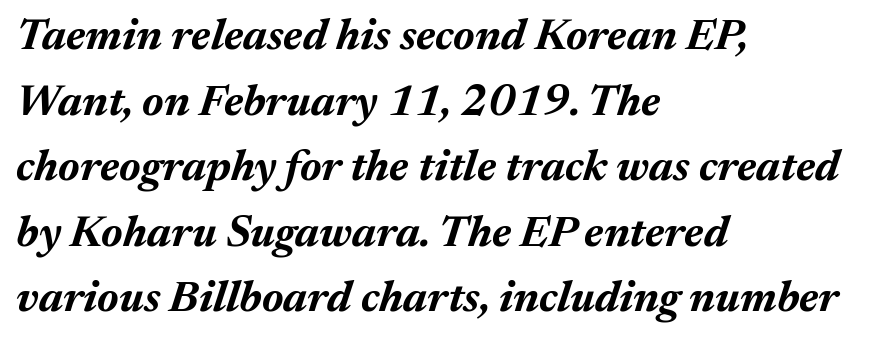
The image shows 44 px bold type, italic (leaning right); set left-aligned, normal line spacing (1.49x), normal letter spacing, not underlined; medium stroke contrast and a medium x-height.
